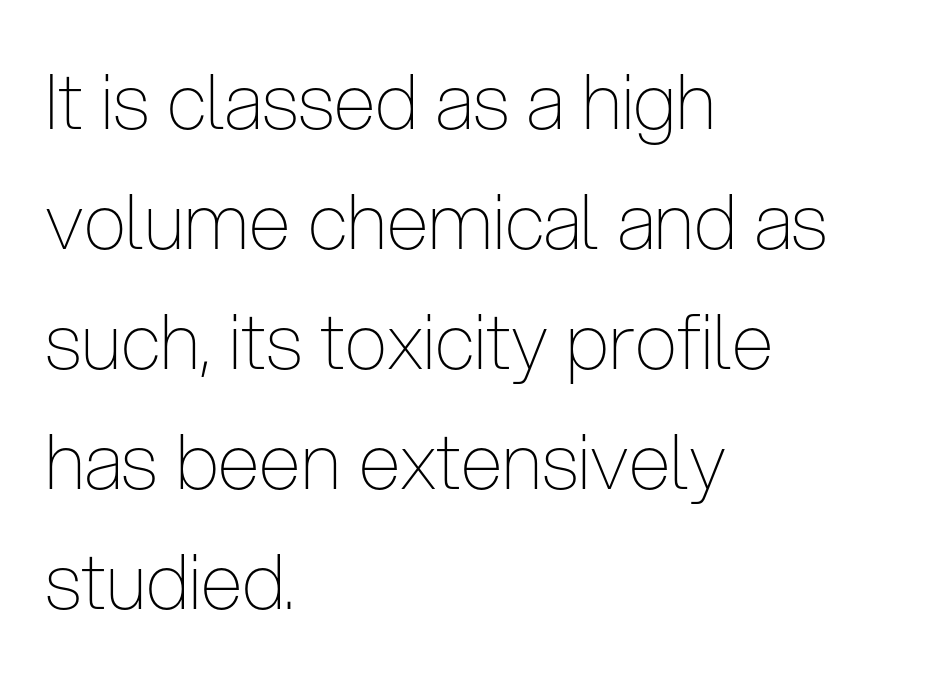
Q: Is the text bold? A: No.
Q: Is the text italic (slanted)? A: No, it is upright.
Q: Is the typeface a serif or a sans-serif typeface? A: Sans-serif.
Q: Is the text underlined? A: No.
Q: How is the paragraph aligned? A: Left-aligned.
Q: Is the spacing between letters normal or unusually wide? A: Normal.
Q: Is the spacing between lines tight, normal or loose? A: Normal.
Q: Width (condensed, normal, or wide)? A: Condensed.
Q: Stroke contrast? A: Low.
Q: x-height? A: Medium.
Q: Monospaced? A: No.
